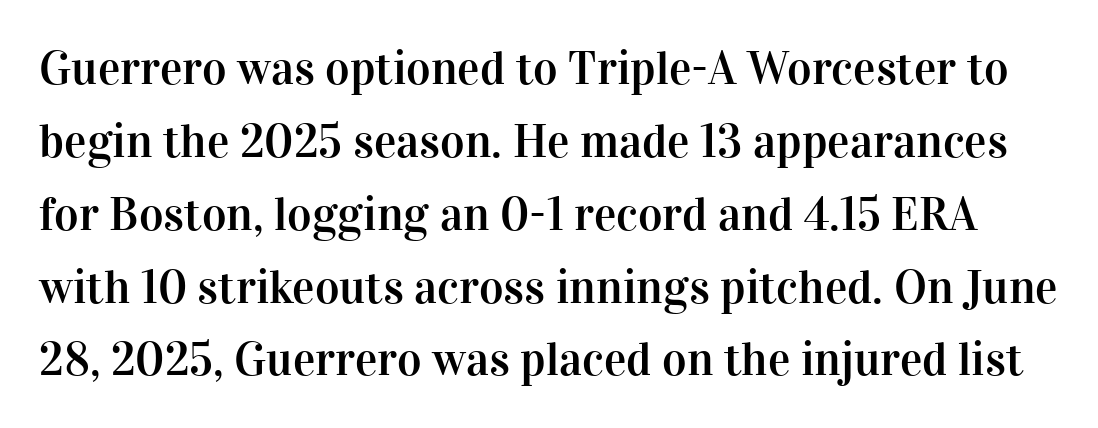
Characters remain perfectly vertical along every line. If you measured baseline to baseline, you'd find a middling distance. Has an underline been added? It has not. Words appear dense and cohesive because spacing is normal.
